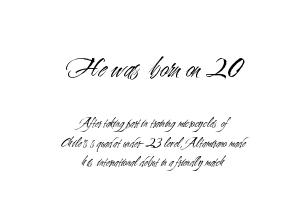
These lines are rendered in a variable-pitch font. Type size steps down from the first block to the second. The horizontal fit of the characters is conventional and even.
